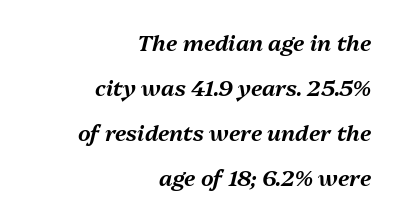
The image shows 22 px text type, italic (leaning right); set right-aligned, loose line spacing (2.04x), normal letter spacing, not underlined.
